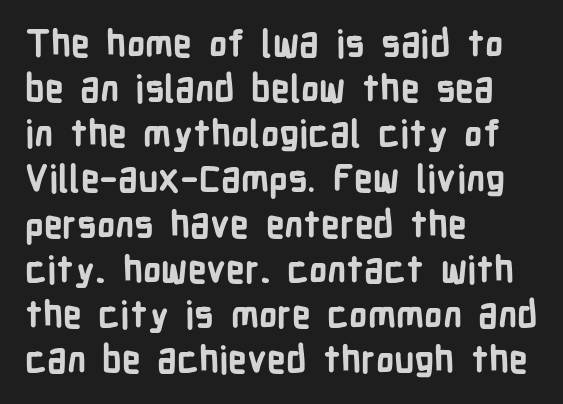
Q: Is the text bold? A: Yes.
Q: Is the text italic (slanted)? A: No, it is upright.
Q: Is the typeface a serif or a sans-serif typeface? A: Sans-serif.
Q: Is the text underlined? A: No.
Q: How is the paragraph aligned? A: Left-aligned.
Q: Is the spacing between letters normal or unusually wide? A: Normal.
Q: Width (condensed, normal, or wide)? A: Condensed.
Q: Stroke contrast? A: Low.
Q: x-height? A: Medium.
Q: Monospaced? A: No.
